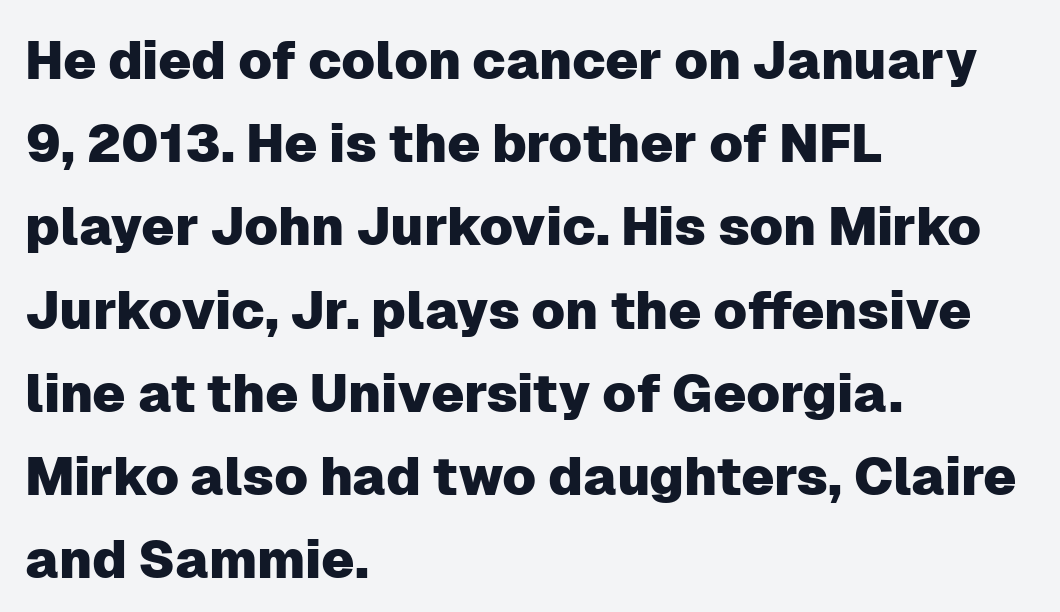
{"serif": "no", "italic": "no", "width": "normal", "stroke_contrast": "low", "x_height": "medium", "monospaced": "no", "underline": "no", "align": "left", "line_spacing": "normal", "line_spacing_ratio": 1.57, "letter_spacing": "normal", "letter_spacing_em": 0.0, "glyph_px": 53}
